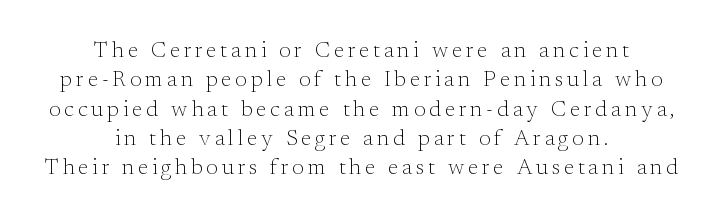
The lettering stays uniformly vertical, giving the passage a roman look. Compared with typical paragraphs, the rows here are spaced about the same. The space beneath each line is pristine and unruled. Caption: face not bold, strokes unweighted. Each line is balanced around a shared central axis.
